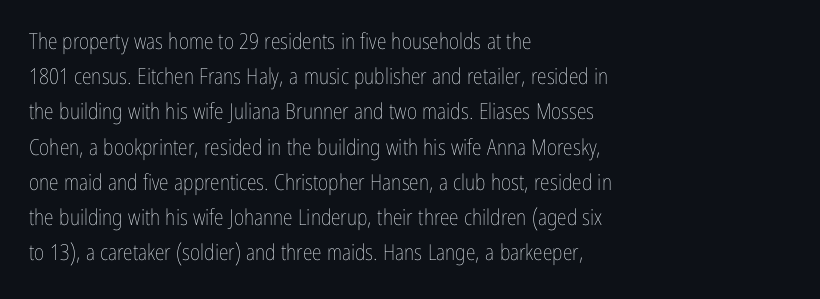
The image shows 22 px text type, upright; set left-aligned, normal line spacing (1.6x), normal letter spacing, not underlined.
